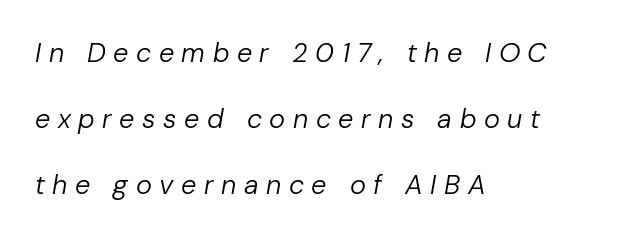
The image shows 27 px text type, italic (leaning right); set left-aligned, loose line spacing (2.44x), unusually wide letter spacing (+0.28 em), not underlined.
